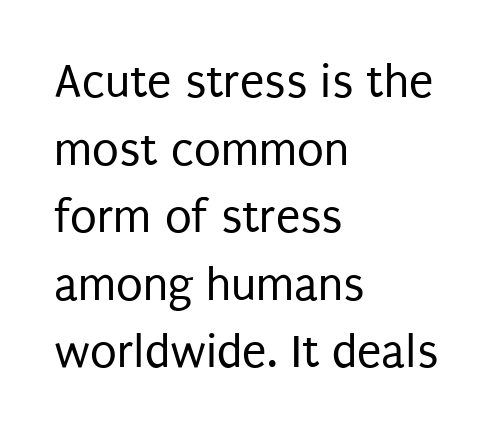
Ink coverage per letter is moderate at most. The space directly below the letters is spotless. Default kerning and tracking; the words read as compact shapes. The type sits square on the baseline with zero lean. Caption: multi-line text, flush left, ragged right.
